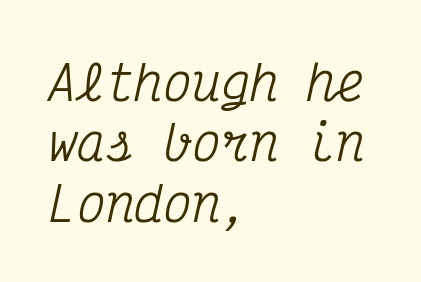
Q: Is the text italic (slanted)? A: Yes, it leans right by about 12 degrees.
Q: Is the typeface a serif or a sans-serif typeface? A: Serif.
Q: Is the text underlined? A: No.
Q: How is the paragraph aligned? A: Left-aligned.
Q: Is the spacing between letters normal or unusually wide? A: Normal.
Q: Is the spacing between lines tight, normal or loose? A: Normal.
Q: Width (condensed, normal, or wide)? A: Condensed.
Q: Stroke contrast? A: Medium.
Q: x-height? A: Medium.
Q: Monospaced? A: Yes.
